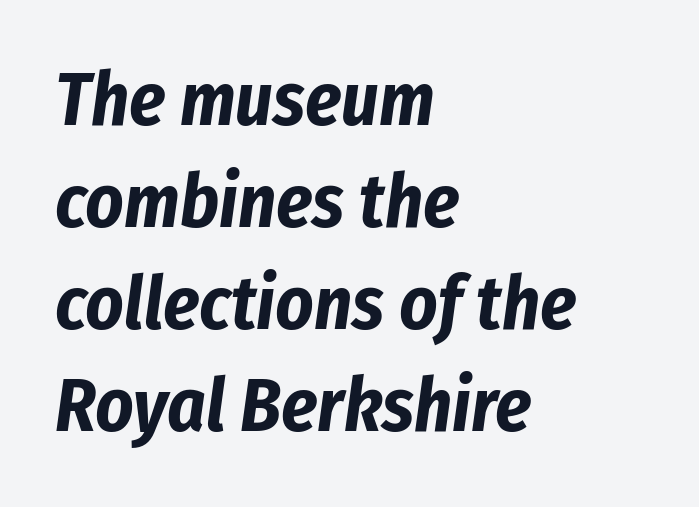
{"italic": "yes", "lean": "right", "slant_degrees": 8, "bold": "yes", "weight": "bold", "width": "condensed", "stroke_contrast": "low", "x_height": "medium", "monospaced": "no", "underline": "no", "align": "left", "line_spacing": "normal", "line_spacing_ratio": 1.38, "letter_spacing": "normal", "letter_spacing_em": 0.0, "glyph_px": 74}
